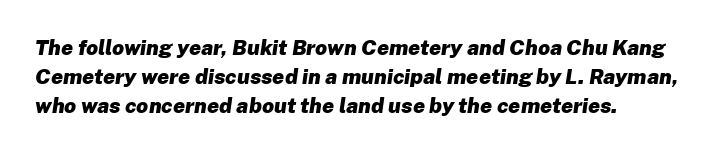
{"italic": "yes", "lean": "right", "slant_degrees": 8, "bold": "yes", "underline": "no", "align": "left", "line_spacing": "normal", "line_spacing_ratio": 1.38, "letter_spacing": "normal", "letter_spacing_em": 0.0, "glyph_px": 21}
